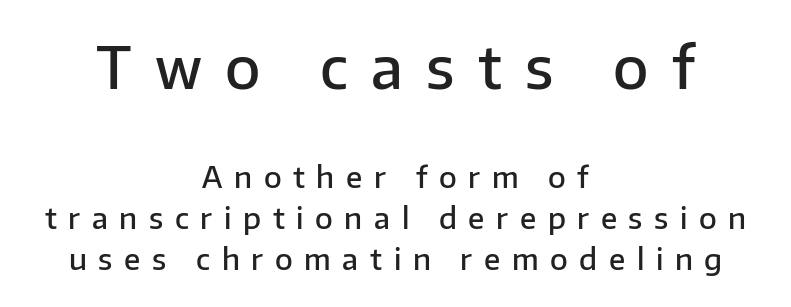
{"serif": "no", "italic": "no", "bold": "semi", "weight": "semibold", "width": "normal", "stroke_contrast": "low", "x_height": "medium", "monospaced": "no", "underline": "no", "align": "center", "line_spacing": "normal", "line_spacing_ratio": 1.42, "letter_spacing": "wide", "letter_spacing_em": 0.4, "larger_block": "first", "size_ratio": 2.0, "glyph_px": 58}
